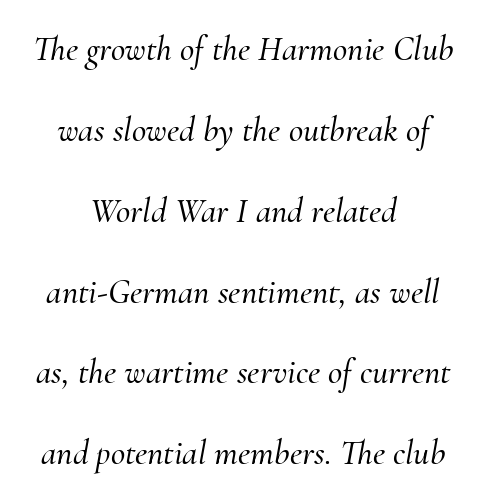
Q: Is the text italic (slanted)? A: Yes, it leans right by about 10 degrees.
Q: Is the typeface a serif or a sans-serif typeface? A: Serif.
Q: Is the text underlined? A: No.
Q: How is the paragraph aligned? A: Centered.
Q: Is the spacing between letters normal or unusually wide? A: Normal.
Q: Is the spacing between lines tight, normal or loose? A: Loose.
Q: Width (condensed, normal, or wide)? A: Normal.
Q: Stroke contrast? A: Medium.
Q: x-height? A: Small.
Q: Monospaced? A: No.
